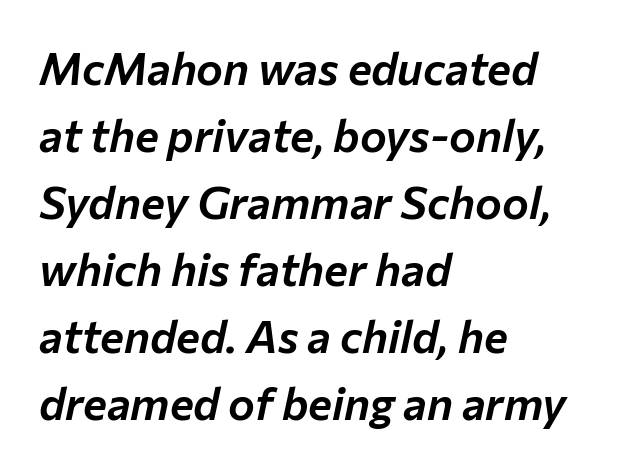
The image shows 45 px text type, italic (leaning right); set left-aligned, normal line spacing (1.49x), normal letter spacing, not underlined; low stroke contrast and a medium x-height.
